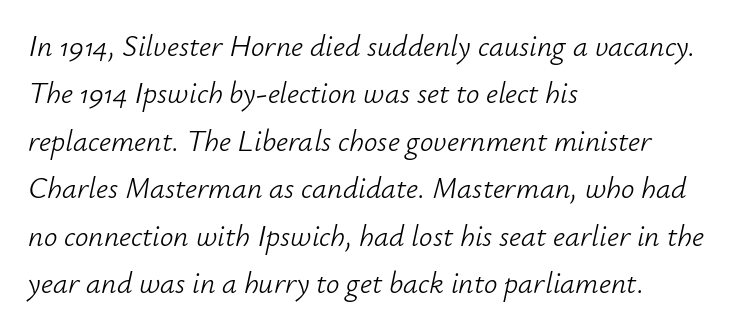
{"italic": "yes", "lean": "right", "slant_degrees": 12, "bold": "no", "weight": "light", "width": "normal", "stroke_contrast": "low", "x_height": "small", "monospaced": "no", "underline": "no", "align": "left", "line_spacing": "normal", "line_spacing_ratio": 1.58, "letter_spacing": "normal", "letter_spacing_em": 0.0, "glyph_px": 30}
